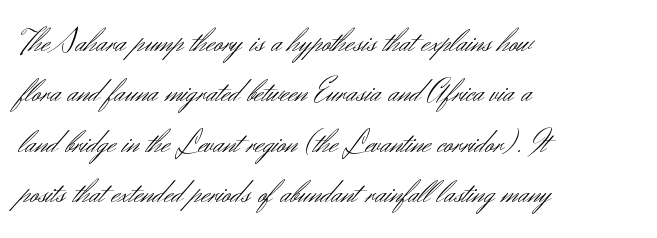
{"serif": "no", "bold": "no", "weight": "light", "width": "normal", "stroke_contrast": "medium", "x_height": "small", "monospaced": "no", "underline": "no", "align": "left", "line_spacing": "normal", "line_spacing_ratio": 1.48, "letter_spacing": "normal", "letter_spacing_em": 0.0, "glyph_px": 34}
